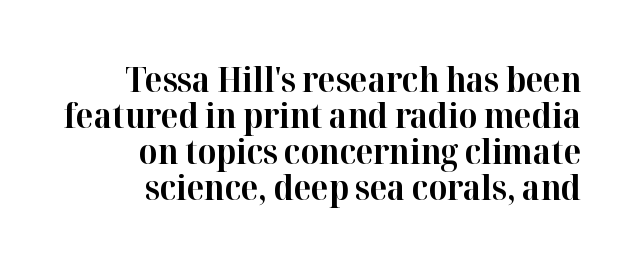
Q: Is the text bold? A: Yes.
Q: Is the text italic (slanted)? A: No, it is upright.
Q: Is the typeface a serif or a sans-serif typeface? A: Serif.
Q: Is the text underlined? A: No.
Q: How is the paragraph aligned? A: Right-aligned.
Q: Is the spacing between letters normal or unusually wide? A: Normal.
Q: Is the spacing between lines tight, normal or loose? A: Tight.
Q: Width (condensed, normal, or wide)? A: Normal.
Q: Stroke contrast? A: High.
Q: x-height? A: Medium.
Q: Monospaced? A: No.
